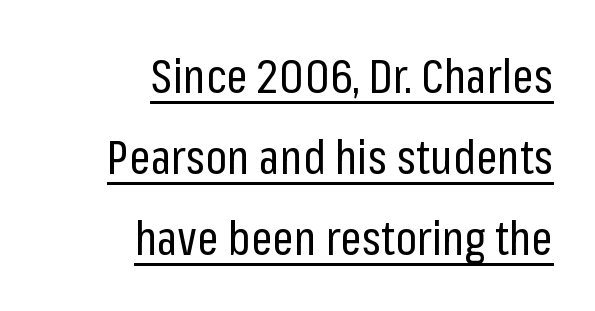
Q: Is the text bold? A: No.
Q: Is the text italic (slanted)? A: No, it is upright.
Q: Is the typeface a serif or a sans-serif typeface? A: Sans-serif.
Q: Is the text underlined? A: Yes.
Q: How is the paragraph aligned? A: Right-aligned.
Q: Is the spacing between letters normal or unusually wide? A: Normal.
Q: Width (condensed, normal, or wide)? A: Condensed.
Q: Stroke contrast? A: Low.
Q: x-height? A: Medium.
Q: Monospaced? A: No.
